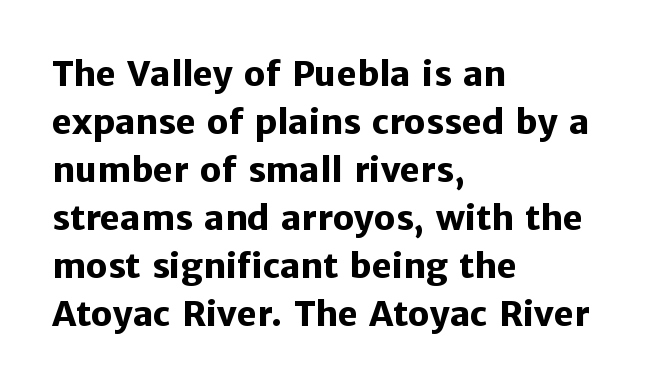
Q: Is the text bold? A: Yes.
Q: Is the text italic (slanted)? A: No, it is upright.
Q: Is the typeface a serif or a sans-serif typeface? A: Sans-serif.
Q: Is the text underlined? A: No.
Q: How is the paragraph aligned? A: Left-aligned.
Q: Is the spacing between letters normal or unusually wide? A: Normal.
Q: Is the spacing between lines tight, normal or loose? A: Normal.
Q: Width (condensed, normal, or wide)? A: Normal.
Q: Stroke contrast? A: Low.
Q: x-height? A: Medium.
Q: Monospaced? A: No.
